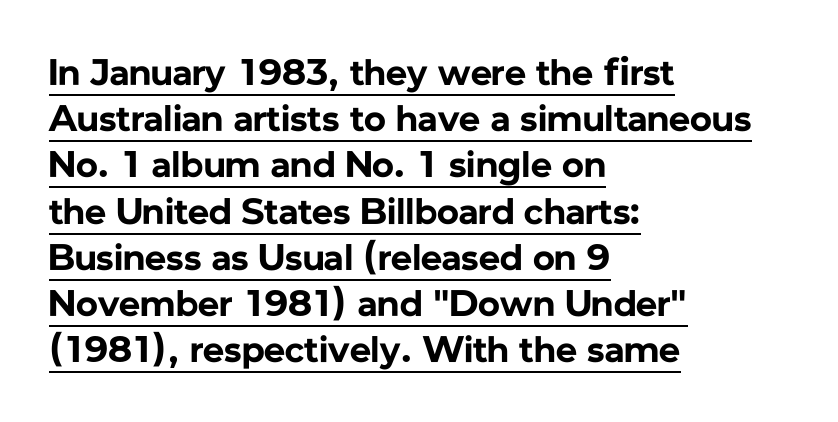
Unlike a traditional serif, this face leaves its strokes unadorned. The passage shown is typed in a proportional face where columns would drift. If you drew a ruler down the left edge, every line would touch it. This is roman type, the default non-slanted kind. Quick note: underline on. Leading: standard.
